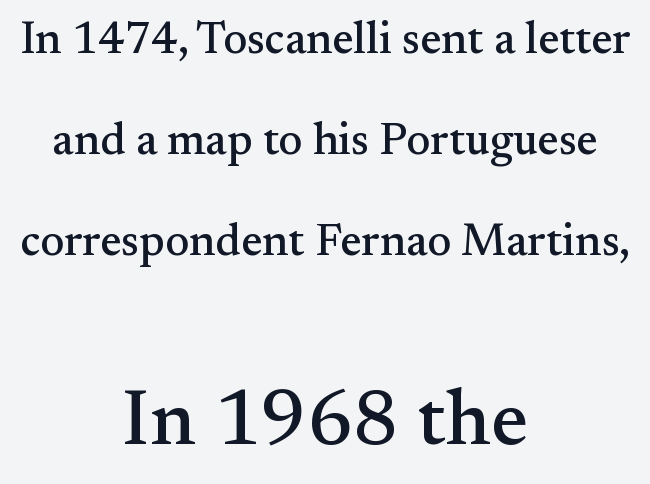
{"serif": "yes", "italic": "no", "width": "normal", "stroke_contrast": "medium", "x_height": "small", "monospaced": "no", "underline": "no", "align": "center", "line_spacing": "loose", "line_spacing_ratio": 2.24, "letter_spacing": "normal", "letter_spacing_em": 0.0, "larger_block": "second", "size_ratio": 1.76, "glyph_px": 79}
